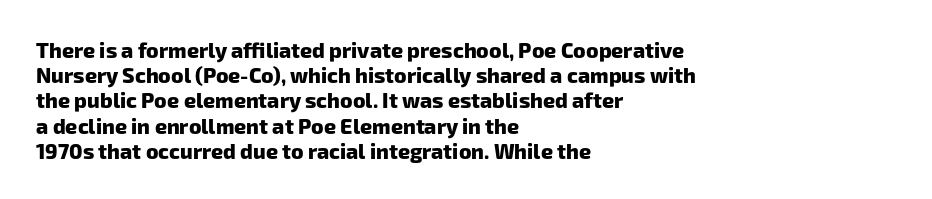
The image shows 21 px bold type; set left-aligned, line spacing 1.2x, normal letter spacing, not underlined.
